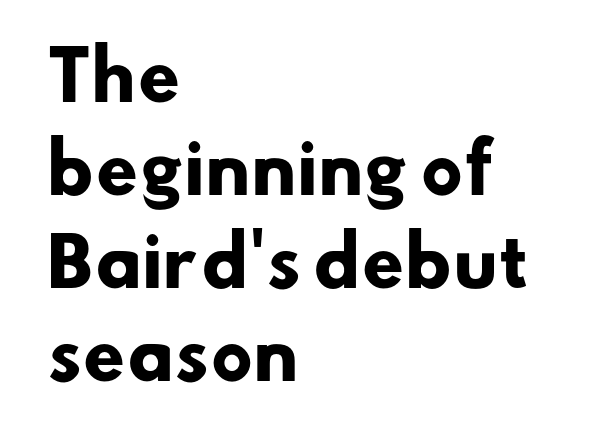
{"serif": "no", "bold": "yes", "weight": "heavy", "width": "normal", "stroke_contrast": "low", "x_height": "small", "monospaced": "no", "underline": "no", "align": "left", "line_spacing": "normal", "line_spacing_ratio": 1.39, "letter_spacing": "normal", "letter_spacing_em": 0.0, "glyph_px": 67}
